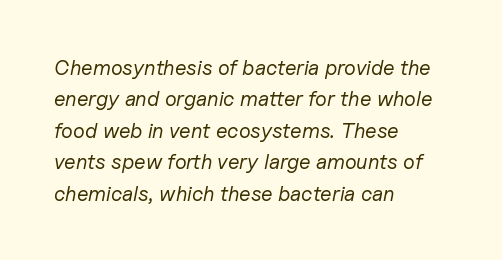
Q: Is the text bold? A: No.
Q: Is the text italic (slanted)? A: Yes, it leans right by about 11 degrees.
Q: Is the text underlined? A: No.
Q: How is the paragraph aligned? A: Left-aligned.
Q: Is the spacing between letters normal or unusually wide? A: Normal.
Q: Is the spacing between lines tight, normal or loose? A: Normal.
